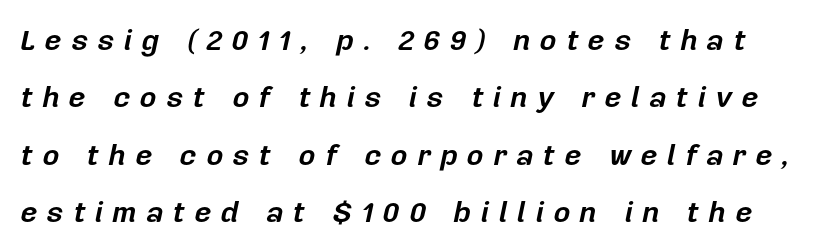
Q: Is the text bold? A: Yes.
Q: Is the text italic (slanted)? A: Yes, it leans right by about 12 degrees.
Q: Is the text underlined? A: No.
Q: Is the spacing between letters normal or unusually wide? A: Unusually wide.
Q: Is the spacing between lines tight, normal or loose? A: Loose.
Q: Width (condensed, normal, or wide)? A: Normal.
Q: Stroke contrast? A: Low.
Q: x-height? A: Medium.
Q: Monospaced? A: No.
